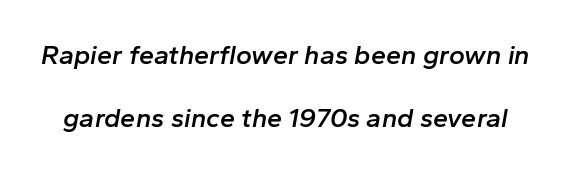
The characters look somewhat weighty, a semibold short of true bold. The space between consecutive lines is lavish. Would a proofreader flag this as italicized? Yes. The strip under each line holds only bare page. You could call the tracking neutral — neither tight nor loose.
